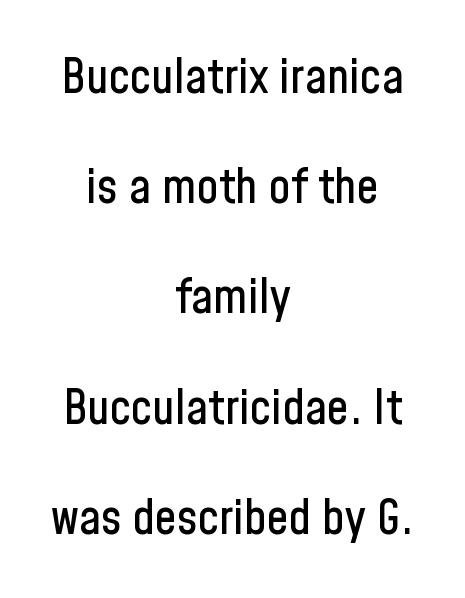
{"serif": "no", "italic": "no", "width": "condensed", "stroke_contrast": "low", "x_height": "medium", "monospaced": "no", "underline": "no", "align": "center", "line_spacing": "loose", "line_spacing_ratio": 2.25, "letter_spacing": "normal", "letter_spacing_em": 0.0, "glyph_px": 49}
